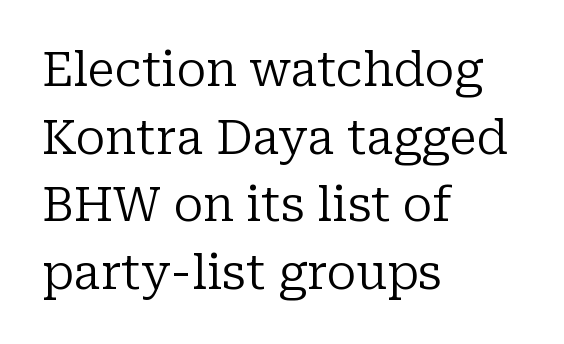
{"serif": "yes", "italic": "no", "bold": "no", "weight": "regular", "width": "normal", "stroke_contrast": "low", "x_height": "medium", "monospaced": "no", "underline": "no", "align": "left", "line_spacing": "normal", "line_spacing_ratio": 1.44, "letter_spacing": "normal", "letter_spacing_em": 0.0, "glyph_px": 47}
